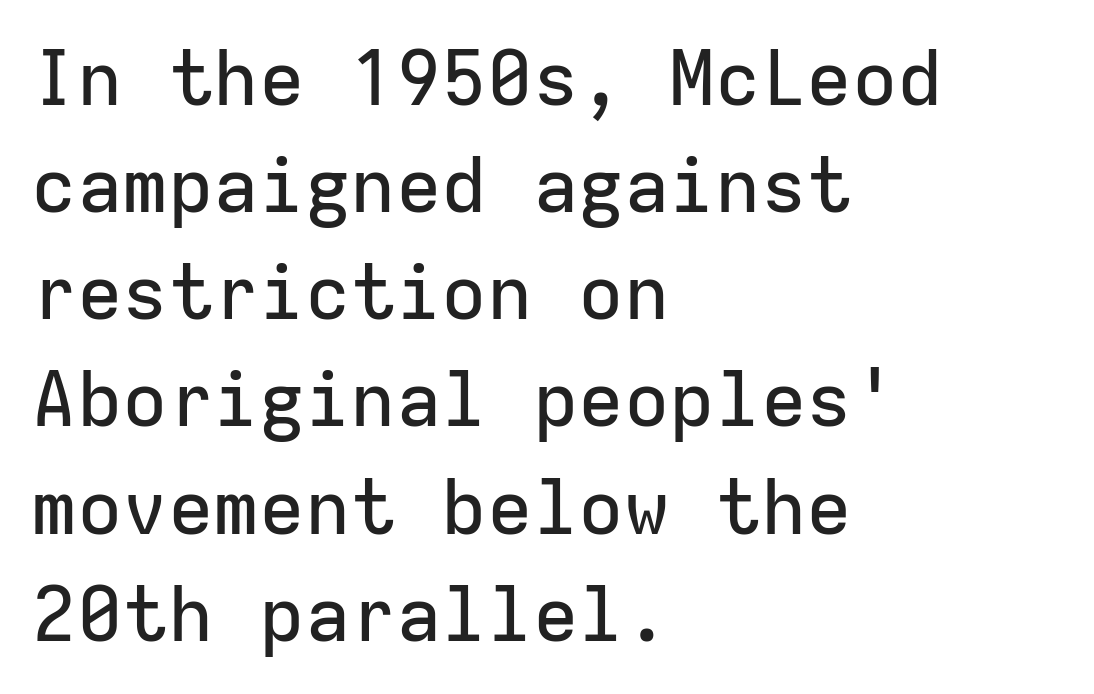
Quick note: interline space is typical. This sample is left-justified, so line endings fall wherever the words run out. The letters march in equal steps, a hallmark of fixed-pitch type. Descenders hang freely into open space.
